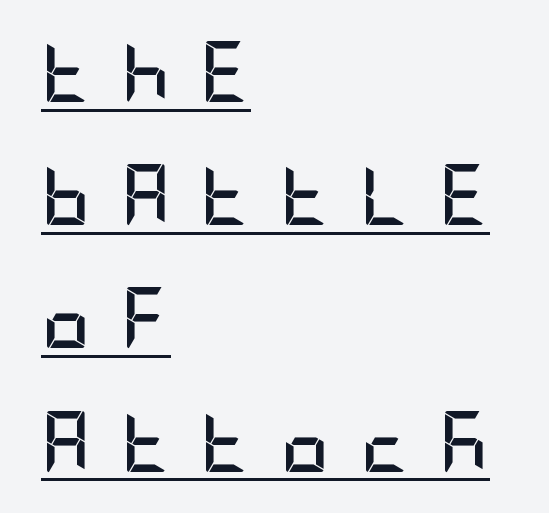
Posture: upright roman. Students, observe the line beneath the letters — that is underlining. If you drew a ruler down the left edge, every line would touch it. A typesetter would call this leading open, well beyond the default. This rendering widens character spacing well past its baseline value.
